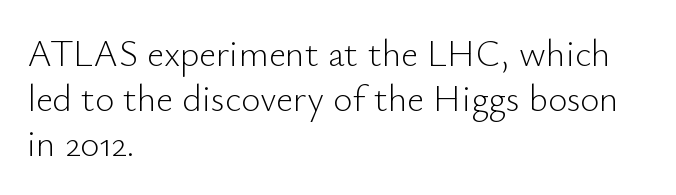
Q: Is the text bold? A: No.
Q: Is the text italic (slanted)? A: No, it is upright.
Q: Is the typeface a serif or a sans-serif typeface? A: Sans-serif.
Q: Is the text underlined? A: No.
Q: How is the paragraph aligned? A: Left-aligned.
Q: Is the spacing between letters normal or unusually wide? A: Normal.
Q: Width (condensed, normal, or wide)? A: Normal.
Q: Stroke contrast? A: Low.
Q: x-height? A: Small.
Q: Monospaced? A: No.
